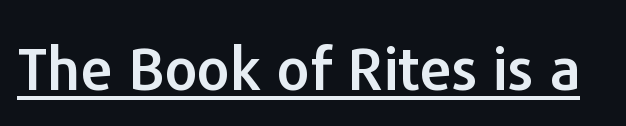
Q: Is the text italic (slanted)? A: No, it is upright.
Q: Is the typeface a serif or a sans-serif typeface? A: Sans-serif.
Q: Is the text underlined? A: Yes.
Q: Is the spacing between letters normal or unusually wide? A: Normal.
Q: Width (condensed, normal, or wide)? A: Normal.
Q: Stroke contrast? A: Low.
Q: x-height? A: Medium.
Q: Monospaced? A: No.
